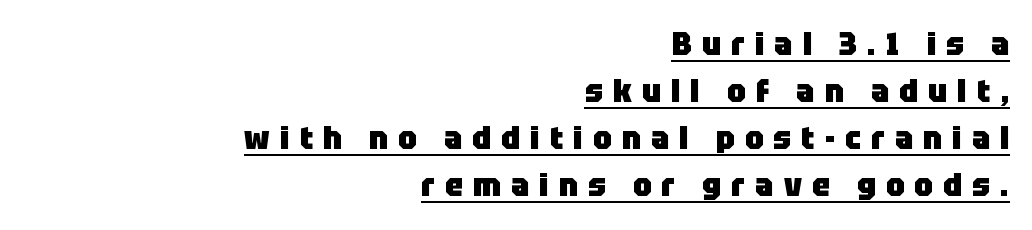
{"serif": "no", "italic": "no", "bold": "yes", "weight": "heavy", "width": "normal", "stroke_contrast": "low", "x_height": "large", "monospaced": "no", "underline": "yes", "align": "right", "line_spacing": "normal", "line_spacing_ratio": 1.47, "letter_spacing": "wide", "letter_spacing_em": 0.32, "glyph_px": 32}
